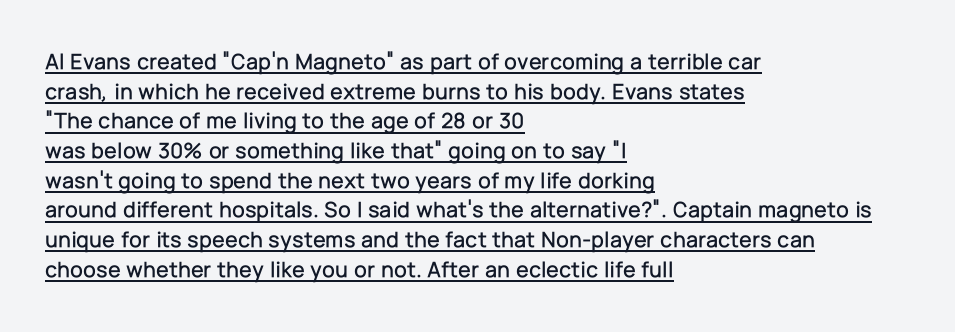
The gaps between neighbouring characters are ordinary and unremarkable. Rows of type keep a routine distance in the vertical direction. This is underlined copy, the kind a proofreader might mark for attention. Every stem runs plumb, perpendicular to the baseline. The compositor pushed each line to the left boundary.
